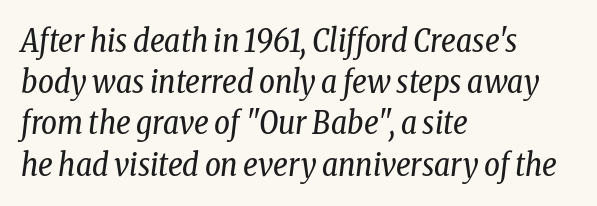
{"serif": "yes", "italic": "yes", "lean": "right", "slant_degrees": 8, "bold": "no", "weight": "regular", "width": "condensed", "stroke_contrast": "low", "x_height": "medium", "monospaced": "no", "underline": "no", "align": "left", "line_spacing": "normal", "line_spacing_ratio": 1.33, "letter_spacing": "normal", "letter_spacing_em": 0.0, "glyph_px": 31}
